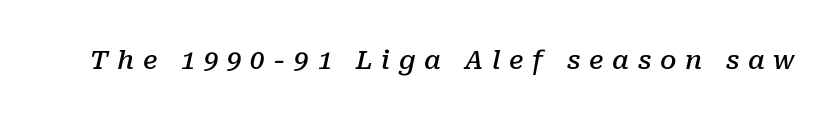
Quick note: underline off. How are the letters spaced? Widely, with obvious added tracking. The font's italic variant was chosen for this text. Bold? Not quite — semibold, heavier than regular but stopping short.
